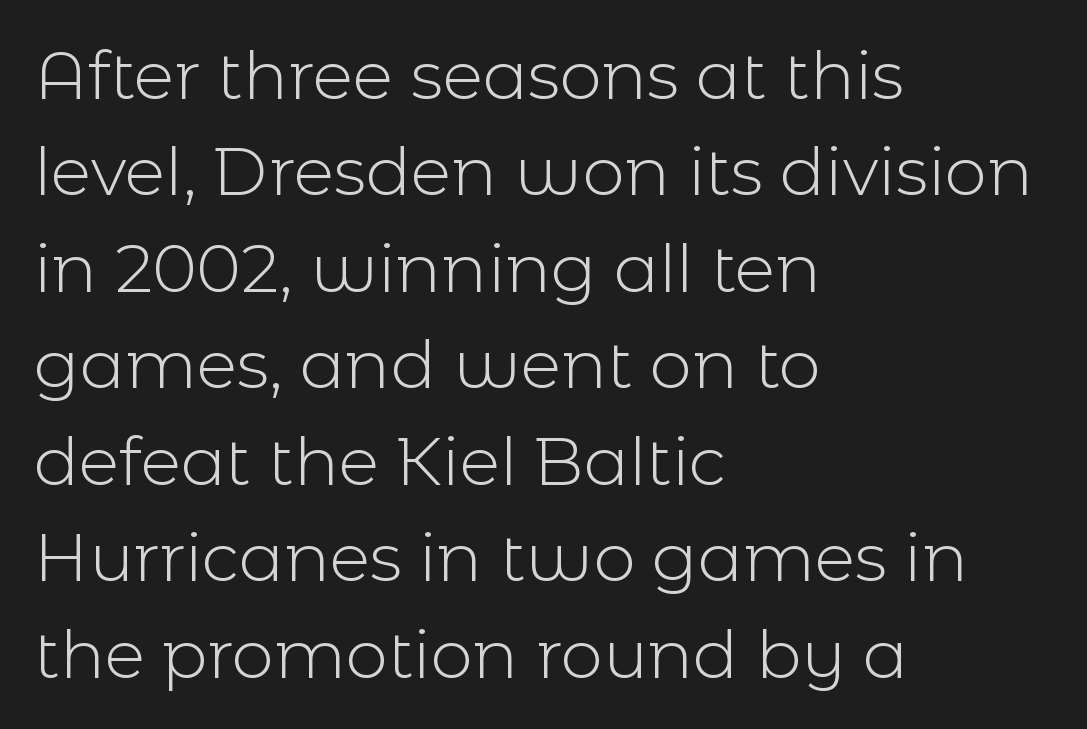
Q: Is the text bold? A: No.
Q: Is the text italic (slanted)? A: No, it is upright.
Q: Is the typeface a serif or a sans-serif typeface? A: Sans-serif.
Q: Is the text underlined? A: No.
Q: How is the paragraph aligned? A: Left-aligned.
Q: Is the spacing between letters normal or unusually wide? A: Normal.
Q: Is the spacing between lines tight, normal or loose? A: Normal.
Q: Width (condensed, normal, or wide)? A: Normal.
Q: x-height? A: Medium.
Q: Monospaced? A: No.
